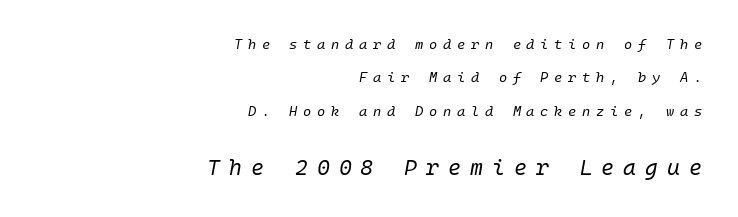
The image shows 22 px text type, italic (leaning right); set right-aligned, loose line spacing (2.38x), unusually wide letter spacing (+0.41 em), not underlined; the second (bottom) block is 1.57x larger.
